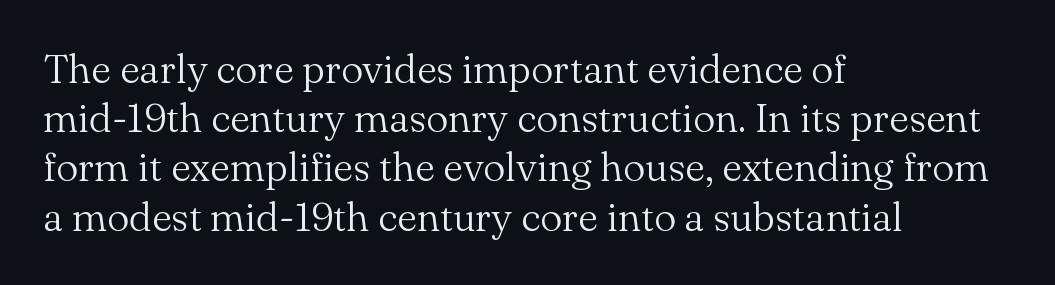
{"serif": "yes", "italic": "no", "bold": "no", "weight": "light", "width": "normal", "stroke_contrast": "medium", "x_height": "small", "monospaced": "no", "underline": "no", "align": "left", "line_spacing_ratio": 1.23, "letter_spacing": "normal", "letter_spacing_em": 0.0, "glyph_px": 40}
